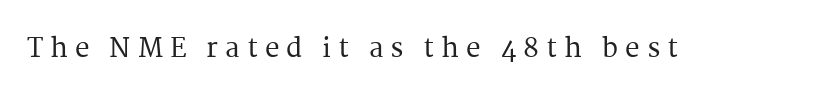
{"italic": "no", "underline": "no", "letter_spacing": "wide", "letter_spacing_em": 0.27, "glyph_px": 26}
